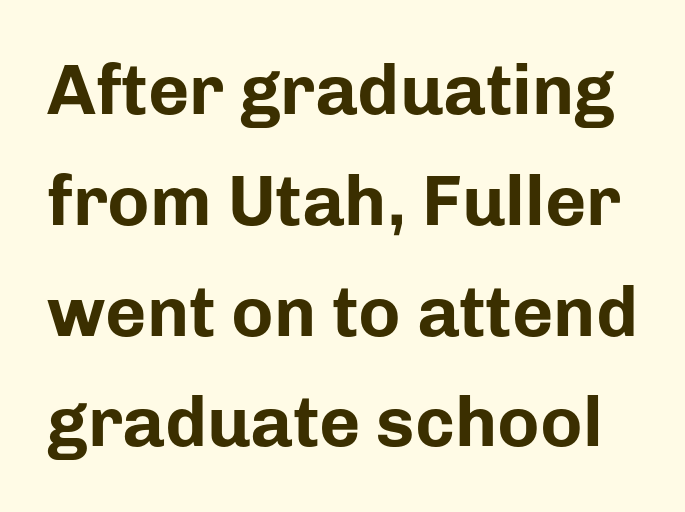
Q: Is the text bold? A: Yes.
Q: Is the text italic (slanted)? A: No, it is upright.
Q: Is the typeface a serif or a sans-serif typeface? A: Sans-serif.
Q: Is the text underlined? A: No.
Q: Is the spacing between letters normal or unusually wide? A: Normal.
Q: Is the spacing between lines tight, normal or loose? A: Normal.
Q: Width (condensed, normal, or wide)? A: Normal.
Q: Stroke contrast? A: Low.
Q: x-height? A: Medium.
Q: Monospaced? A: No.
